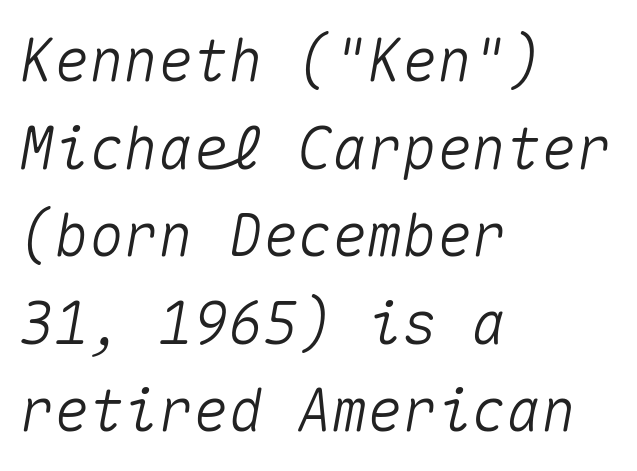
{"italic": "yes", "lean": "right", "slant_degrees": 10, "width": "normal", "stroke_contrast": "medium", "x_height": "medium", "monospaced": "yes", "underline": "no", "align": "left", "line_spacing": "normal", "line_spacing_ratio": 1.51, "letter_spacing": "normal", "letter_spacing_em": 0.0, "glyph_px": 58}
